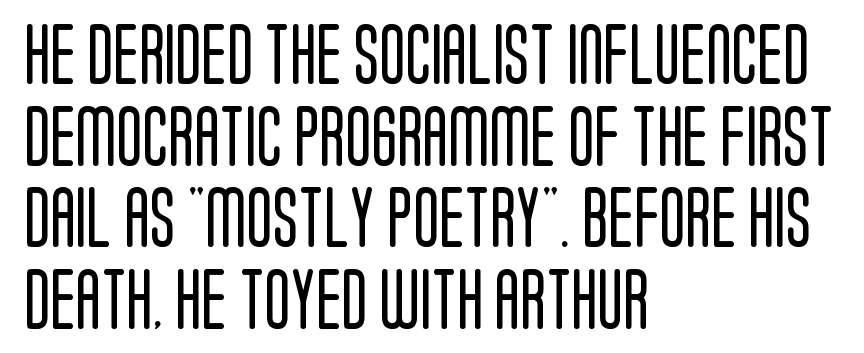
Q: Is the text bold? A: No.
Q: Is the text italic (slanted)? A: No, it is upright.
Q: Is the typeface a serif or a sans-serif typeface? A: Sans-serif.
Q: Is the text underlined? A: No.
Q: How is the paragraph aligned? A: Left-aligned.
Q: Is the spacing between letters normal or unusually wide? A: Normal.
Q: Is the spacing between lines tight, normal or loose? A: Normal.
Q: Width (condensed, normal, or wide)? A: Condensed.
Q: Stroke contrast? A: Low.
Q: x-height? A: Large.
Q: Monospaced? A: No.
